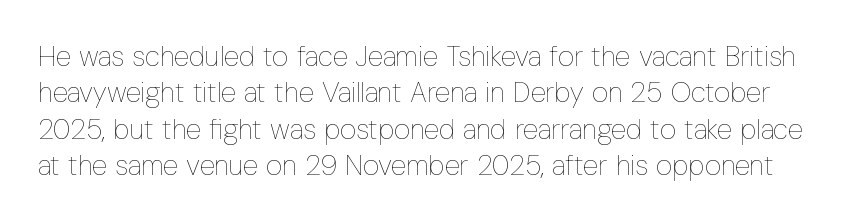
The foot of each line stays bare and open. No extra tracking has been applied to these lines. The block of text has a typical density, with ordinary space between rows. Weight class: somewhere from thin through regular.
